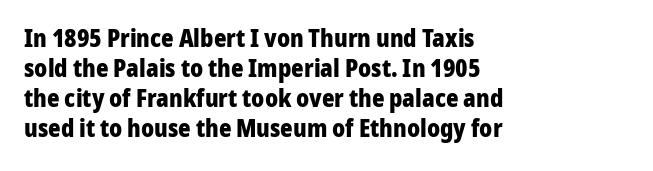
Q: Is the text bold? A: Yes.
Q: Is the text italic (slanted)? A: No, it is upright.
Q: Is the text underlined? A: No.
Q: How is the paragraph aligned? A: Left-aligned.
Q: Is the spacing between letters normal or unusually wide? A: Normal.
Q: Is the spacing between lines tight, normal or loose? A: Normal.
